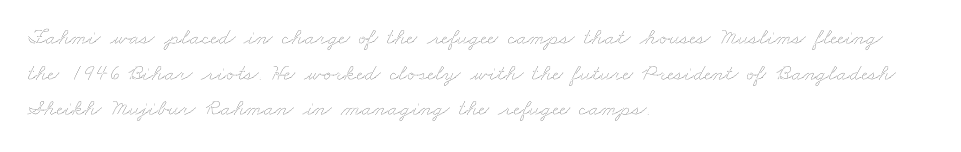
{"bold": "no", "underline": "no", "align": "left", "line_spacing": "normal", "line_spacing_ratio": 1.55, "letter_spacing": "normal", "letter_spacing_em": 0.0, "glyph_px": 23}
